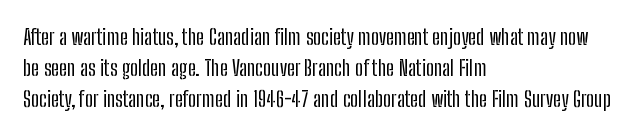
Q: Is the text italic (slanted)? A: No, it is upright.
Q: Is the text underlined? A: No.
Q: How is the paragraph aligned? A: Left-aligned.
Q: Is the spacing between letters normal or unusually wide? A: Normal.
Q: Is the spacing between lines tight, normal or loose? A: Normal.
